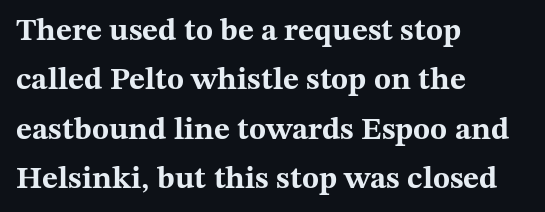
The image shows 31 px bold, wide serif type, upright; set left-aligned, normal line spacing (1.59x), normal letter spacing, not underlined; medium stroke contrast and a medium x-height.
